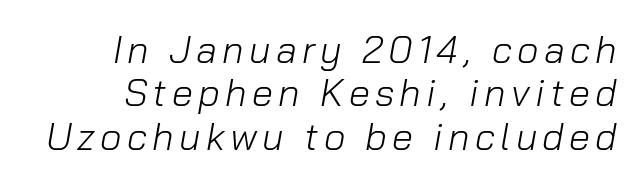
{"italic": "yes", "lean": "right", "slant_degrees": 10, "bold": "no", "weight": "light", "width": "normal", "stroke_contrast": "low", "x_height": "medium", "monospaced": "no", "underline": "no", "line_spacing": "tight", "line_spacing_ratio": 1.14, "glyph_px": 38}
